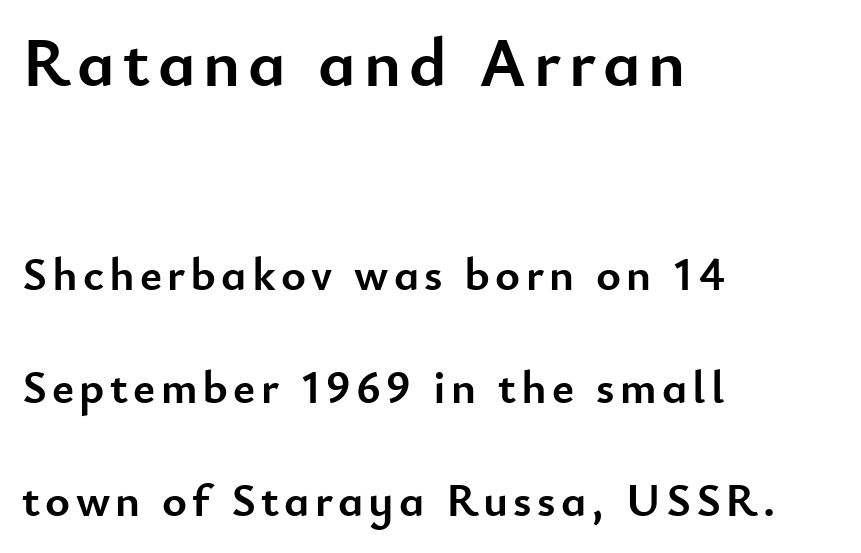
{"serif": "no", "italic": "no", "bold": "yes", "weight": "semibold", "width": "normal", "stroke_contrast": "low", "x_height": "small", "monospaced": "no", "underline": "no", "align": "left", "line_spacing": "loose", "line_spacing_ratio": 2.41, "larger_block": "first", "size_ratio": 1.49, "glyph_px": 70}
